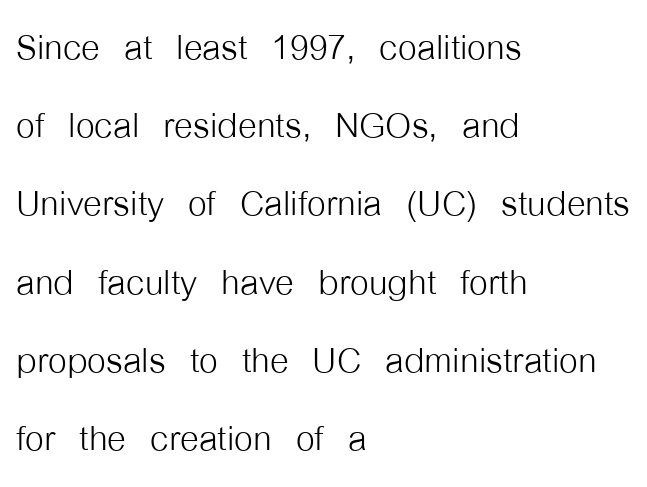
{"serif": "no", "italic": "no", "bold": "no", "weight": "light", "width": "condensed", "stroke_contrast": "low", "x_height": "medium", "monospaced": "no", "underline": "no", "align": "left", "line_spacing": "normal", "line_spacing_ratio": 1.63, "letter_spacing": "normal", "letter_spacing_em": 0.0, "glyph_px": 48}
